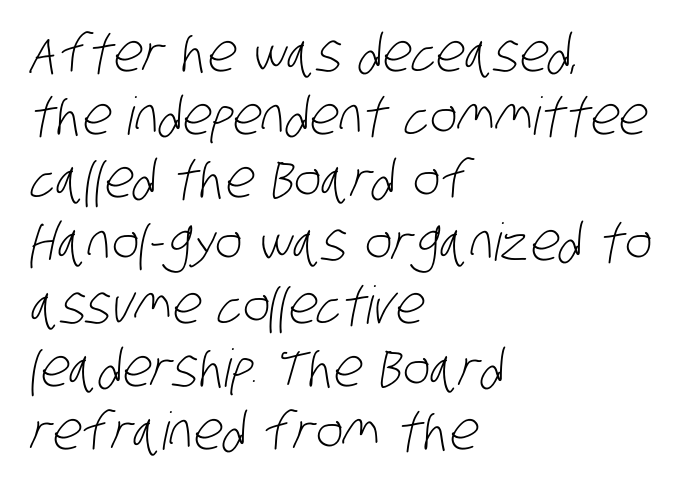
The image shows 52 px light, condensed sans-serif type; set left-aligned, line spacing 1.21x, normal letter spacing, not underlined; low stroke contrast and a large x-height.
